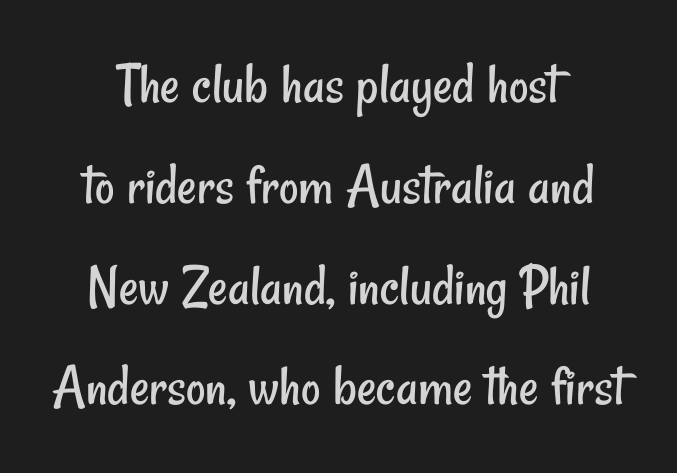
Q: Is the text bold? A: No.
Q: Is the typeface a serif or a sans-serif typeface? A: Sans-serif.
Q: Is the text underlined? A: No.
Q: Is the spacing between letters normal or unusually wide? A: Normal.
Q: Is the spacing between lines tight, normal or loose? A: Normal.
Q: Width (condensed, normal, or wide)? A: Condensed.
Q: Stroke contrast? A: Low.
Q: x-height? A: Small.
Q: Monospaced? A: No.
